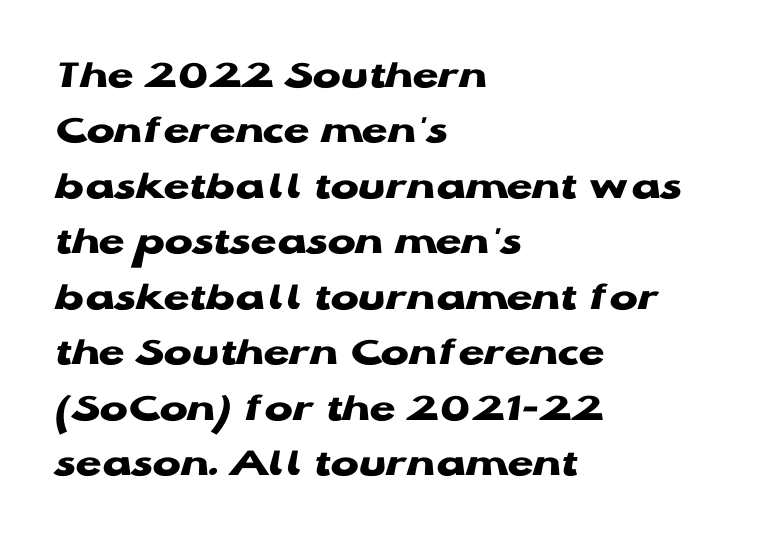
Q: Is the text bold? A: Yes.
Q: Is the text italic (slanted)? A: No, it is upright.
Q: Is the typeface a serif or a sans-serif typeface? A: Sans-serif.
Q: Is the text underlined? A: No.
Q: How is the paragraph aligned? A: Left-aligned.
Q: Is the spacing between letters normal or unusually wide? A: Normal.
Q: Is the spacing between lines tight, normal or loose? A: Normal.
Q: Width (condensed, normal, or wide)? A: Wide.
Q: Stroke contrast? A: Low.
Q: x-height? A: Medium.
Q: Monospaced? A: No.
